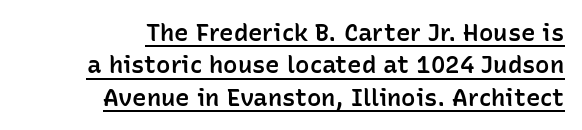
{"italic": "no", "bold": "semi", "underline": "yes", "align": "right", "line_spacing": "normal", "line_spacing_ratio": 1.35, "letter_spacing": "normal", "letter_spacing_em": 0.0, "glyph_px": 24}
